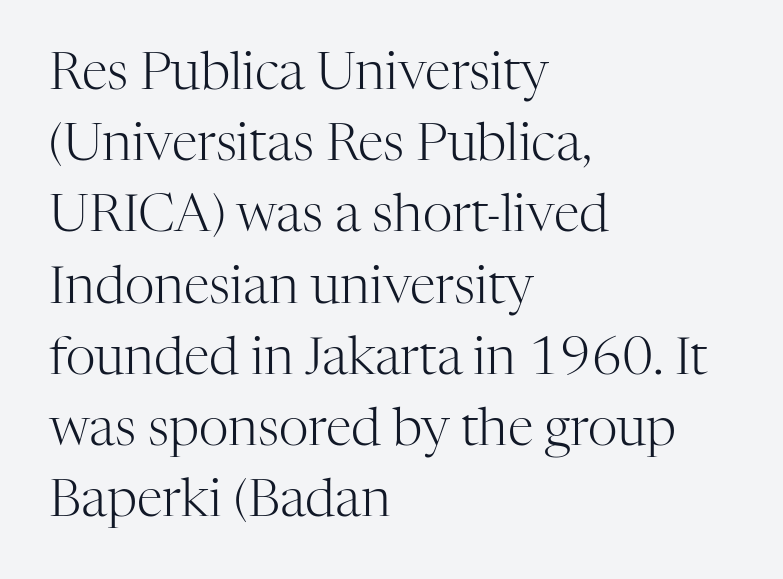
{"serif": "yes", "italic": "no", "bold": "no", "weight": "light", "width": "normal", "stroke_contrast": "high", "x_height": "medium", "monospaced": "no", "underline": "no", "align": "left", "line_spacing": "normal", "line_spacing_ratio": 1.37, "letter_spacing": "normal", "letter_spacing_em": 0.0, "glyph_px": 52}
